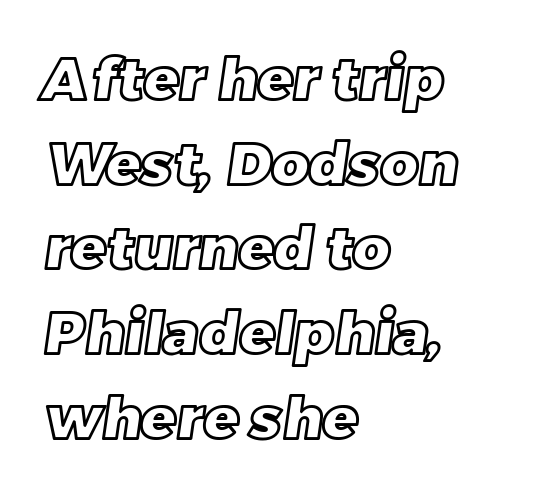
The image shows 58 px text type; set left-aligned, normal line spacing (1.46x), normal letter spacing, not underlined; a large x-height.
